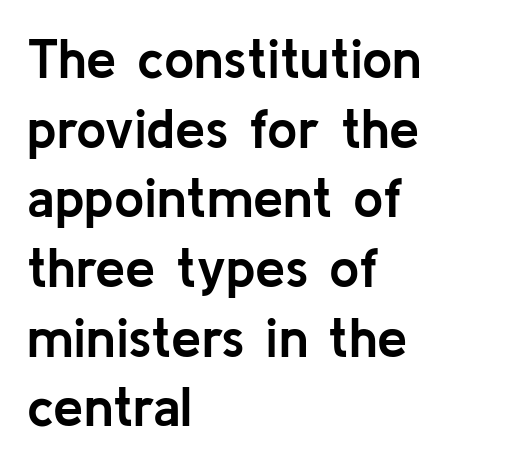
The image shows 54 px semibold sans-serif type, upright; set left-aligned, normal line spacing (1.29x), normal letter spacing, not underlined; low stroke contrast and a medium x-height.
